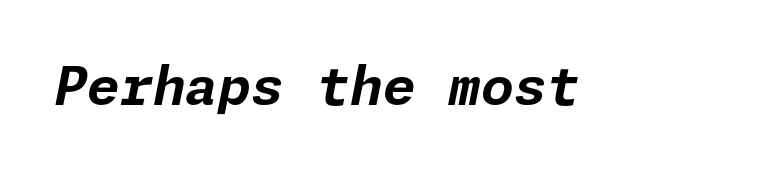
The image shows 53 px bold type, italic (leaning right); set normal letter spacing, not underlined; low stroke contrast and a medium x-height.
